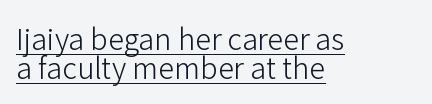
{"serif": "no", "italic": "no", "bold": "no", "weight": "light", "width": "normal", "stroke_contrast": "low", "x_height": "medium", "monospaced": "no", "underline": "yes", "align": "left", "line_spacing": "tight", "line_spacing_ratio": 0.99, "letter_spacing": "normal", "letter_spacing_em": 0.0, "glyph_px": 29}
